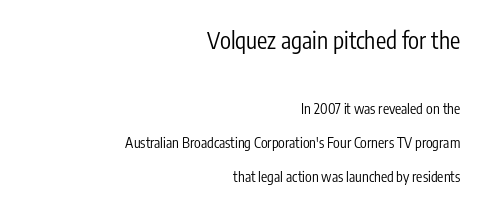
Q: Is the text bold? A: No.
Q: Is the text italic (slanted)? A: No, it is upright.
Q: Is the text underlined? A: No.
Q: How is the paragraph aligned? A: Right-aligned.
Q: Is the spacing between letters normal or unusually wide? A: Normal.
Q: Is the spacing between lines tight, normal or loose? A: Loose.
Q: Which block of text is set in a larger size, the first (top) or the second (bottom)? A: The first (top) one.
